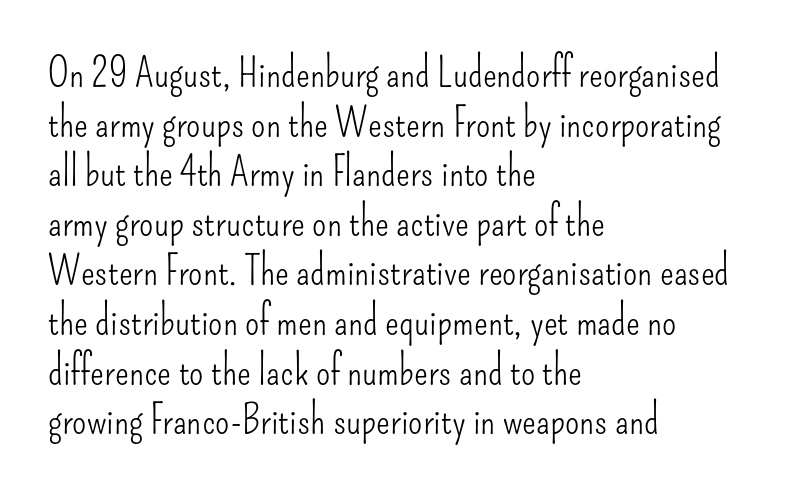
{"serif": "no", "italic": "no", "bold": "no", "weight": "light", "width": "condensed", "stroke_contrast": "low", "x_height": "small", "monospaced": "no", "underline": "no", "align": "left", "line_spacing_ratio": 1.21, "letter_spacing": "normal", "letter_spacing_em": 0.0, "glyph_px": 41}
